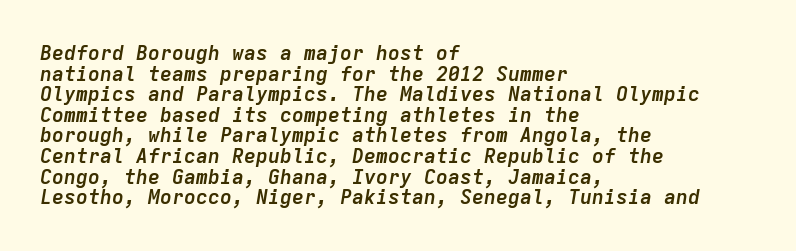
Q: Is the text bold? A: Yes.
Q: Is the text italic (slanted)? A: Yes, it leans right by about 9 degrees.
Q: Is the text underlined? A: No.
Q: How is the paragraph aligned? A: Left-aligned.
Q: Is the spacing between letters normal or unusually wide? A: Normal.
Q: Is the spacing between lines tight, normal or loose? A: Tight.
